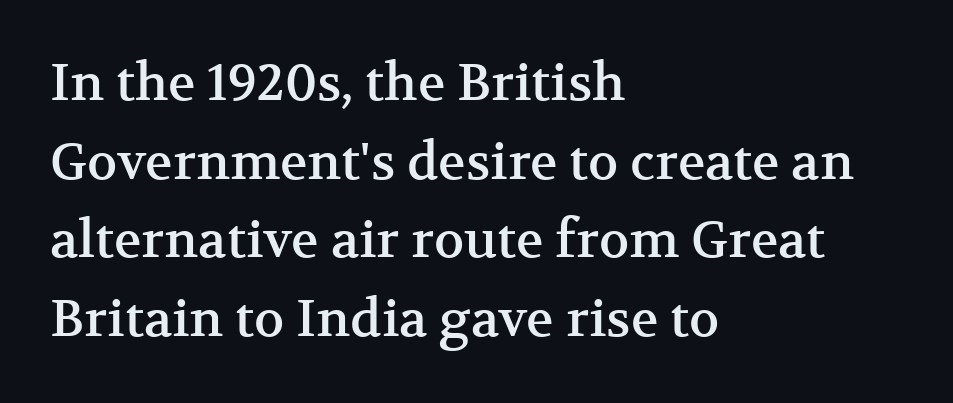
Q: Is the text italic (slanted)? A: No, it is upright.
Q: Is the typeface a serif or a sans-serif typeface? A: Serif.
Q: Is the text underlined? A: No.
Q: How is the paragraph aligned? A: Left-aligned.
Q: Is the spacing between letters normal or unusually wide? A: Normal.
Q: Is the spacing between lines tight, normal or loose? A: Normal.
Q: Width (condensed, normal, or wide)? A: Normal.
Q: Stroke contrast? A: Medium.
Q: x-height? A: Medium.
Q: Monospaced? A: No.
